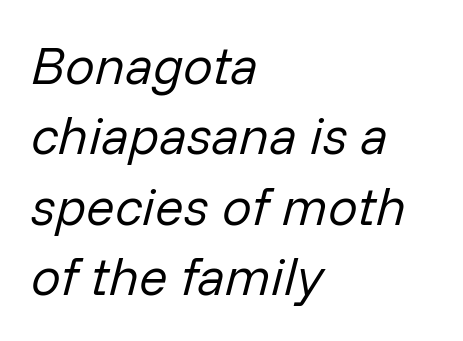
The image shows 53 px regular-weight type, italic (leaning right); set left-aligned, normal line spacing (1.33x), normal letter spacing, not underlined; low stroke contrast and a medium x-height.
